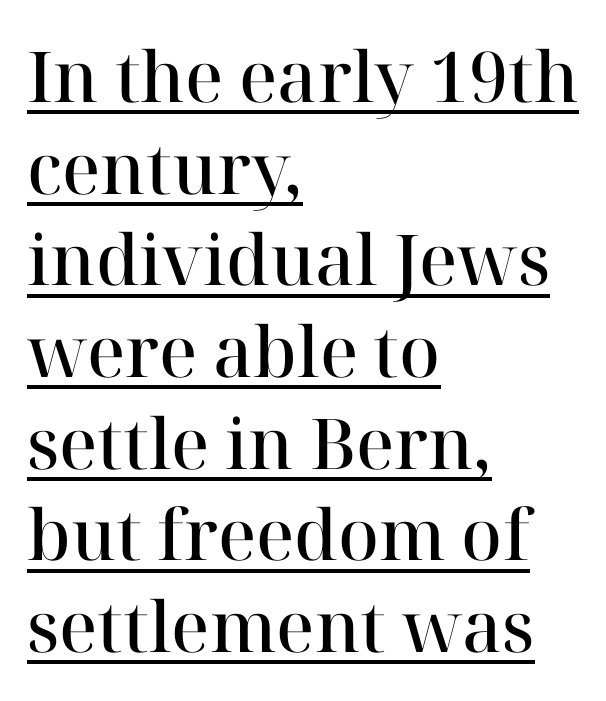
The image shows 70 px semibold serif type, upright; set left-aligned, normal line spacing (1.31x), normal letter spacing, underlined; high stroke contrast and a medium x-height.
